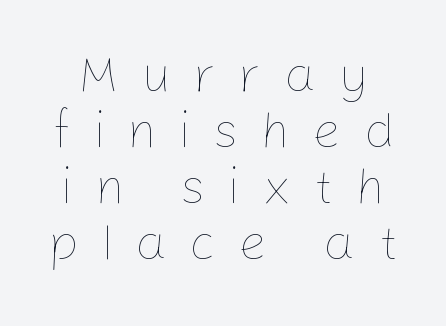
The image shows 51 px thin type, upright; set tight line spacing (1.1x), unusually wide letter spacing (+0.43 em), not underlined; low stroke contrast and a medium x-height.
